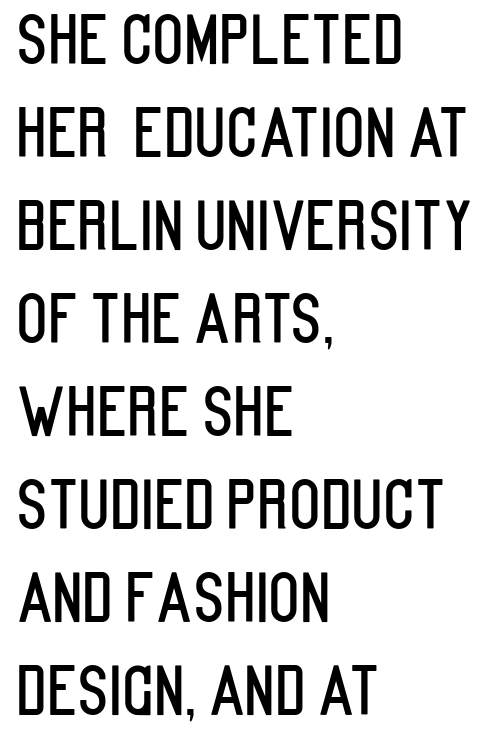
The image shows 65 px condensed sans-serif type, upright; set left-aligned, normal line spacing (1.43x), normal letter spacing, not underlined; low stroke contrast and a large x-height.
